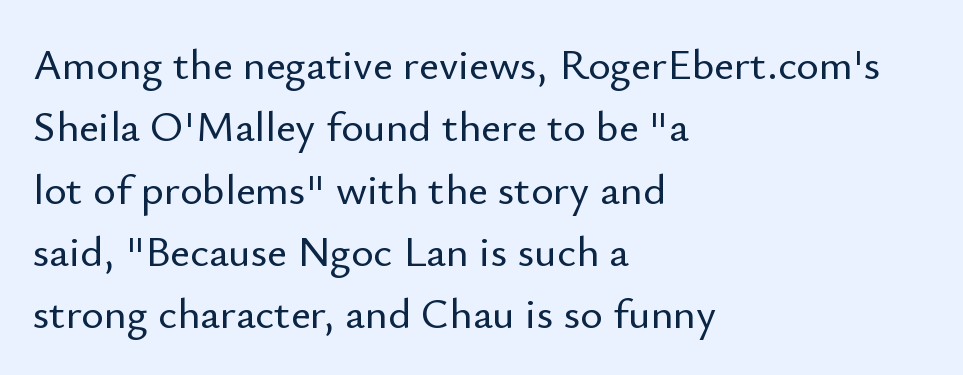
{"serif": "no", "italic": "no", "width": "normal", "stroke_contrast": "low", "x_height": "small", "monospaced": "no", "underline": "no", "align": "left", "line_spacing": "normal", "line_spacing_ratio": 1.45, "letter_spacing": "normal", "letter_spacing_em": 0.0, "glyph_px": 43}
